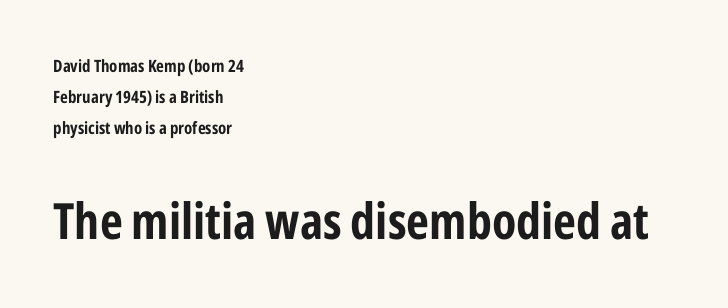
{"serif": "no", "italic": "no", "bold": "yes", "weight": "bold", "width": "condensed", "stroke_contrast": "low", "x_height": "medium", "monospaced": "no", "underline": "no", "align": "left", "line_spacing_ratio": 1.81, "letter_spacing": "normal", "letter_spacing_em": 0.0, "larger_block": "second", "size_ratio": 2.94, "glyph_px": 50}
